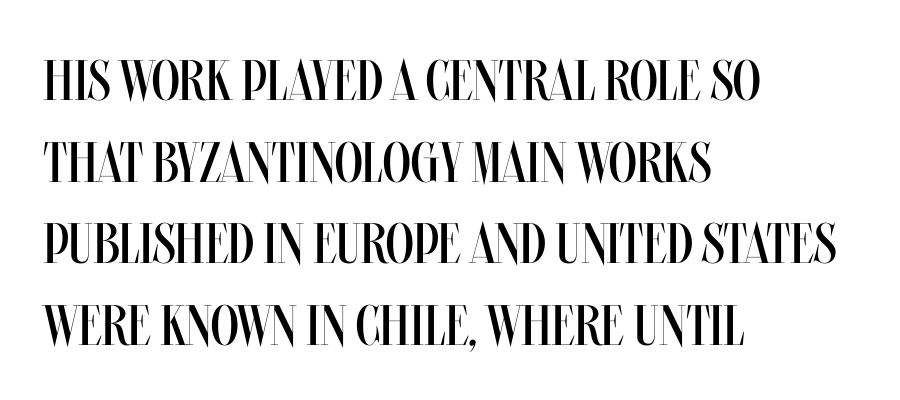
Q: Is the text bold? A: No.
Q: Is the text italic (slanted)? A: No, it is upright.
Q: Is the text underlined? A: No.
Q: How is the paragraph aligned? A: Left-aligned.
Q: Is the spacing between letters normal or unusually wide? A: Normal.
Q: Is the spacing between lines tight, normal or loose? A: Normal.
Q: Width (condensed, normal, or wide)? A: Condensed.
Q: Stroke contrast? A: Medium.
Q: x-height? A: Large.
Q: Monospaced? A: No.
